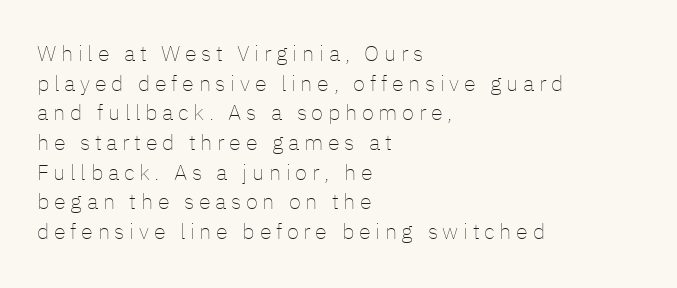
The image shows 22 px text type, upright; set left-aligned, normal line spacing (1.35x), unusually wide letter spacing (+0.21 em), not underlined.
